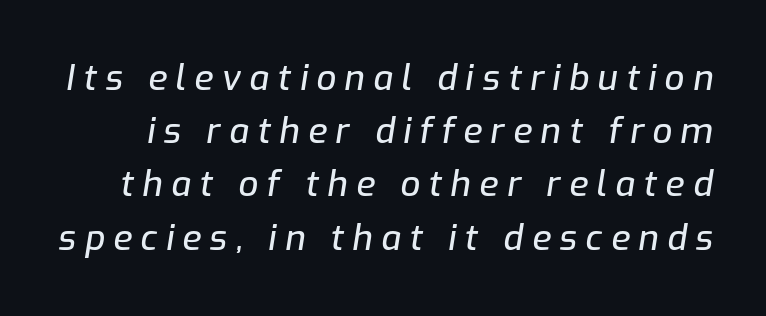
This sample keeps an unexceptional amount of space between lines. Italic: yes, the glyphs are oblique. Students, note that the glyphs here are deliberately spaced far apart. The face used here is proportionally spaced, like ordinary book or web type.
